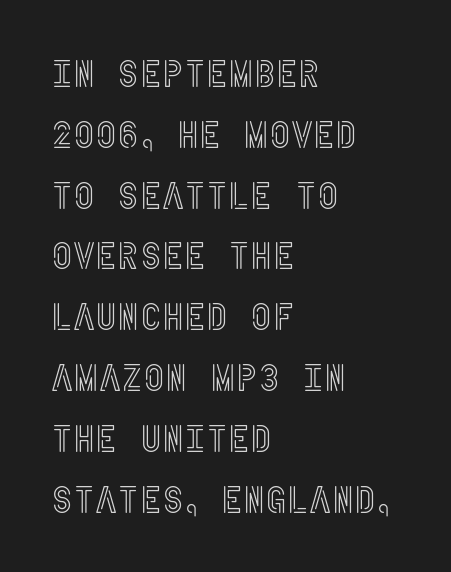
{"italic": "no", "width": "condensed", "x_height": "large", "underline": "no", "align": "left", "line_spacing": "normal", "line_spacing_ratio": 1.6, "letter_spacing": "normal", "letter_spacing_em": 0.0, "glyph_px": 38}
